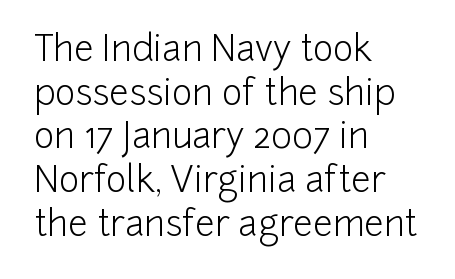
Q: Is the text bold? A: No.
Q: Is the text italic (slanted)? A: No, it is upright.
Q: Is the typeface a serif or a sans-serif typeface? A: Sans-serif.
Q: Is the text underlined? A: No.
Q: How is the paragraph aligned? A: Left-aligned.
Q: Is the spacing between letters normal or unusually wide? A: Normal.
Q: Is the spacing between lines tight, normal or loose? A: Normal.
Q: Width (condensed, normal, or wide)? A: Normal.
Q: Stroke contrast? A: Low.
Q: x-height? A: Medium.
Q: Monospaced? A: No.
